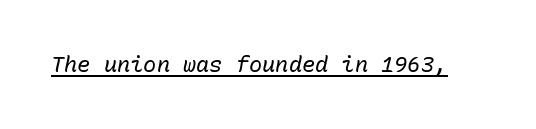
{"italic": "yes", "lean": "right", "slant_degrees": 10, "bold": "no", "underline": "yes", "letter_spacing": "normal", "letter_spacing_em": 0.0, "glyph_px": 22}
